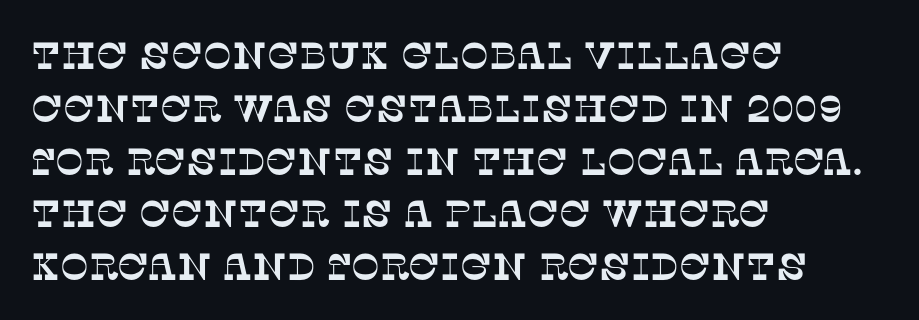
Q: Is the typeface a serif or a sans-serif typeface? A: Serif.
Q: Is the text underlined? A: No.
Q: How is the paragraph aligned? A: Left-aligned.
Q: Is the spacing between letters normal or unusually wide? A: Normal.
Q: Is the spacing between lines tight, normal or loose? A: Normal.
Q: Width (condensed, normal, or wide)? A: Normal.
Q: Stroke contrast? A: Low.
Q: x-height? A: Large.
Q: Monospaced? A: No.
